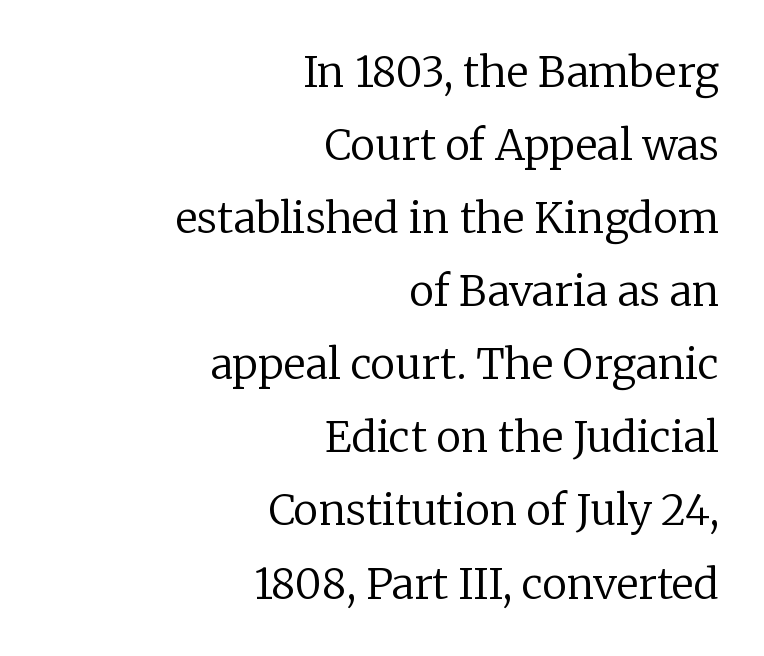
Character widths vary here, with narrow letters taking less room than wide ones. Each line ends at the same right margin while the left side varies. I'd call this a serif setting — the letters wear small feet. The axis of the letterforms is exactly vertical.
